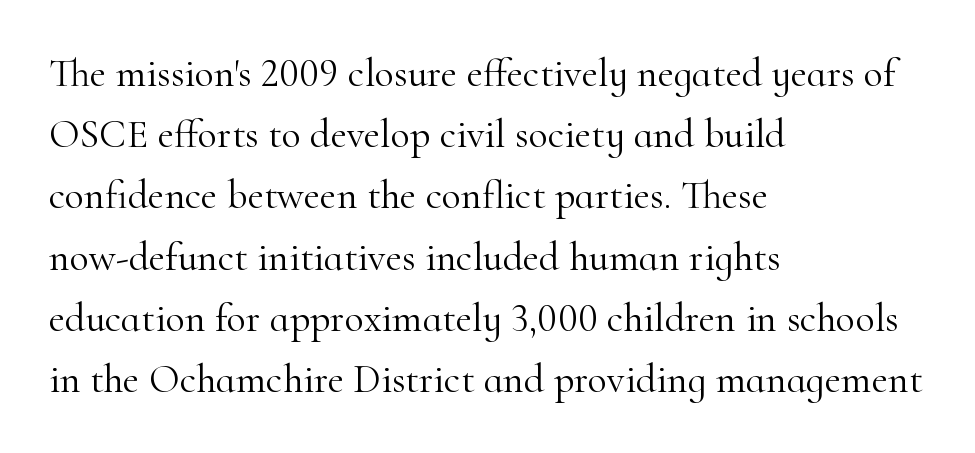
Q: Is the text bold? A: No.
Q: Is the text italic (slanted)? A: No, it is upright.
Q: Is the typeface a serif or a sans-serif typeface? A: Serif.
Q: Is the text underlined? A: No.
Q: How is the paragraph aligned? A: Left-aligned.
Q: Is the spacing between letters normal or unusually wide? A: Normal.
Q: Is the spacing between lines tight, normal or loose? A: Normal.
Q: Width (condensed, normal, or wide)? A: Normal.
Q: Stroke contrast? A: High.
Q: x-height? A: Small.
Q: Monospaced? A: No.
